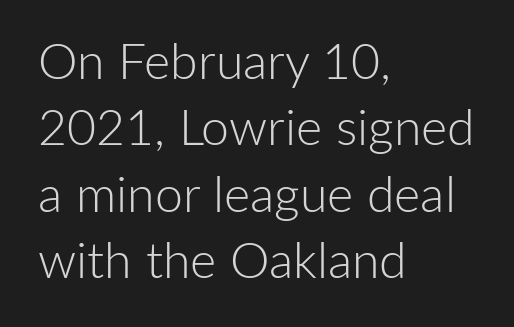
{"serif": "no", "italic": "no", "bold": "no", "weight": "light", "width": "normal", "stroke_contrast": "low", "x_height": "medium", "monospaced": "no", "underline": "no", "align": "left", "line_spacing": "normal", "line_spacing_ratio": 1.33, "letter_spacing": "normal", "letter_spacing_em": 0.0, "glyph_px": 50}
